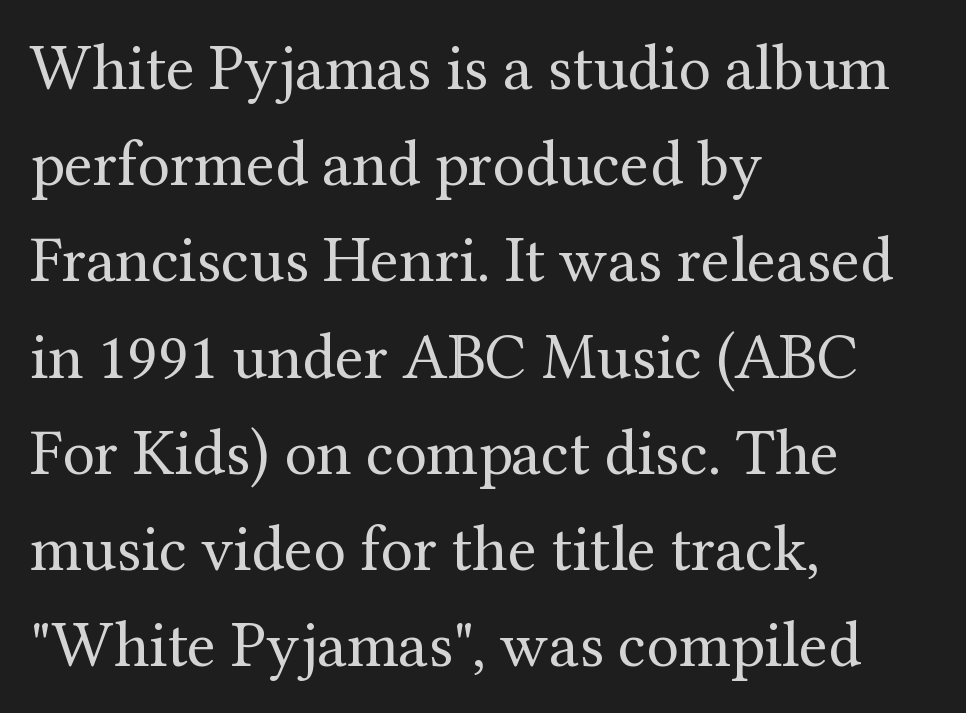
{"serif": "yes", "italic": "no", "bold": "no", "weight": "regular", "width": "normal", "stroke_contrast": "medium", "x_height": "medium", "monospaced": "no", "underline": "no", "align": "left", "line_spacing": "normal", "line_spacing_ratio": 1.48, "letter_spacing": "normal", "letter_spacing_em": 0.0, "glyph_px": 65}
